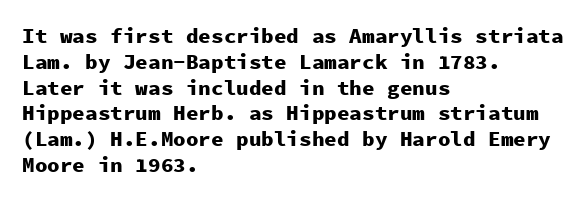
The image shows 21 px bold type, upright; set left-aligned, line spacing 1.23x, normal letter spacing, not underlined.
